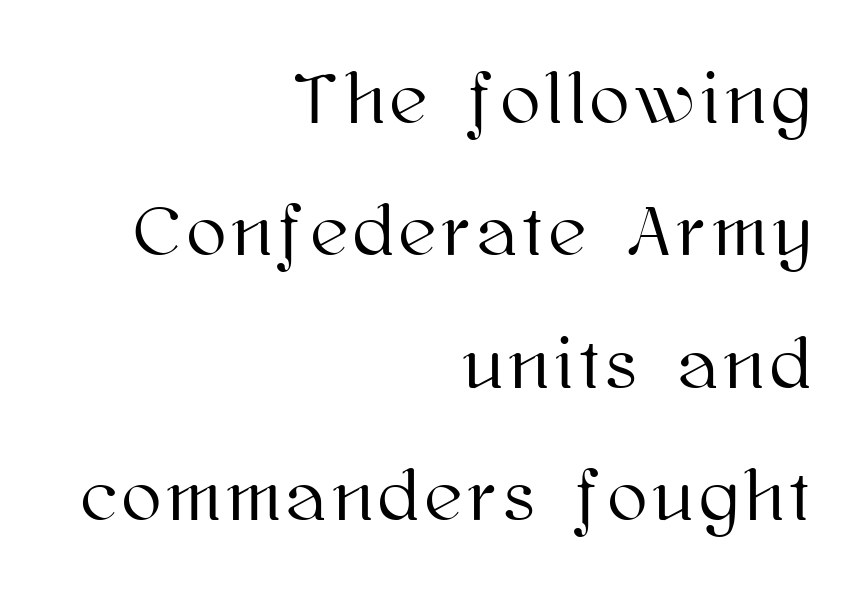
The image shows 72 px text type, upright; set right-aligned, line spacing 1.84x, not underlined; high stroke contrast and a medium x-height.
